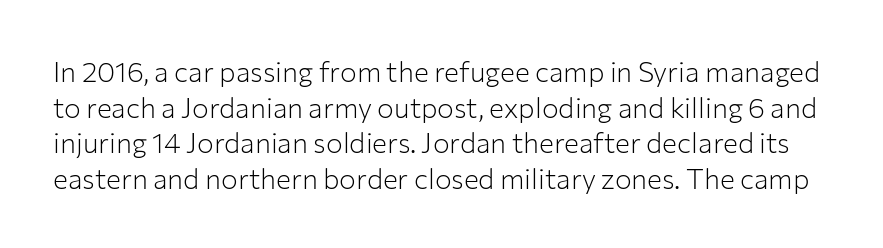
The image shows 28 px light sans-serif type, upright; set normal line spacing (1.27x), normal letter spacing, not underlined; low stroke contrast and a medium x-height.
